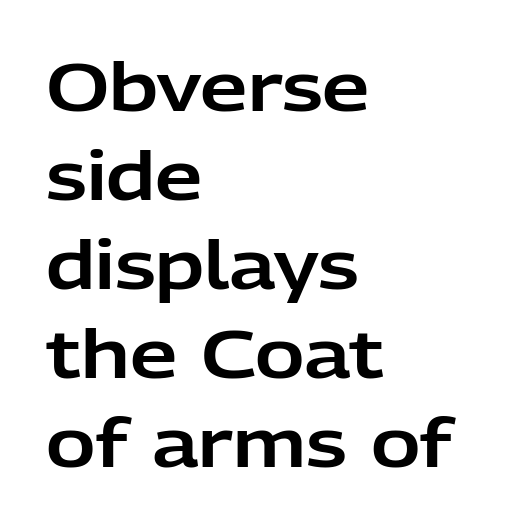
Q: Is the text italic (slanted)? A: No, it is upright.
Q: Is the typeface a serif or a sans-serif typeface? A: Sans-serif.
Q: Is the text underlined? A: No.
Q: How is the paragraph aligned? A: Left-aligned.
Q: Is the spacing between letters normal or unusually wide? A: Normal.
Q: Is the spacing between lines tight, normal or loose? A: Normal.
Q: Width (condensed, normal, or wide)? A: Normal.
Q: Stroke contrast? A: Low.
Q: x-height? A: Medium.
Q: Monospaced? A: No.
